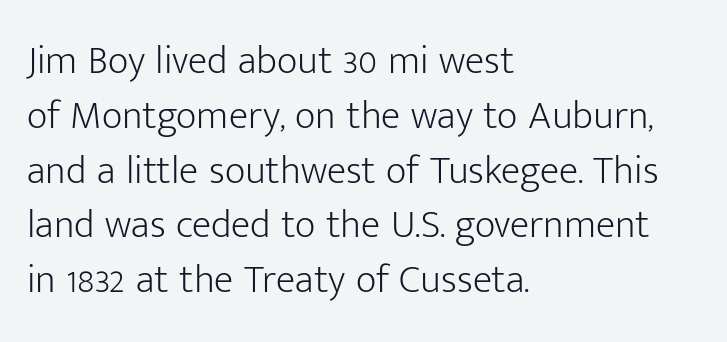
The image shows 40 px light sans-serif type, upright; set left-aligned, normal line spacing (1.37x), normal letter spacing, not underlined; low stroke contrast and a medium x-height.
